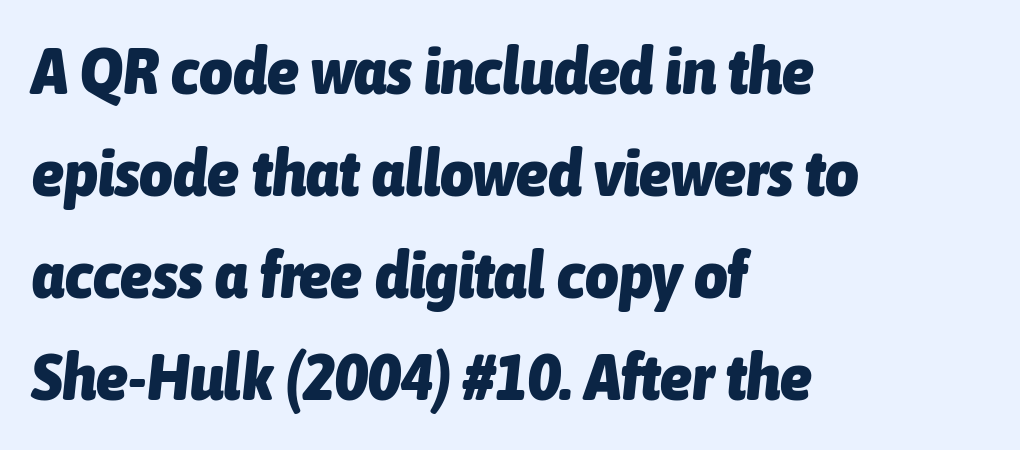
Q: Is the text bold? A: Yes.
Q: Is the text italic (slanted)? A: Yes, it leans right by about 6 degrees.
Q: Is the text underlined? A: No.
Q: How is the paragraph aligned? A: Left-aligned.
Q: Is the spacing between letters normal or unusually wide? A: Normal.
Q: Is the spacing between lines tight, normal or loose? A: Normal.
Q: Width (condensed, normal, or wide)? A: Condensed.
Q: Stroke contrast? A: Low.
Q: x-height? A: Medium.
Q: Monospaced? A: No.
